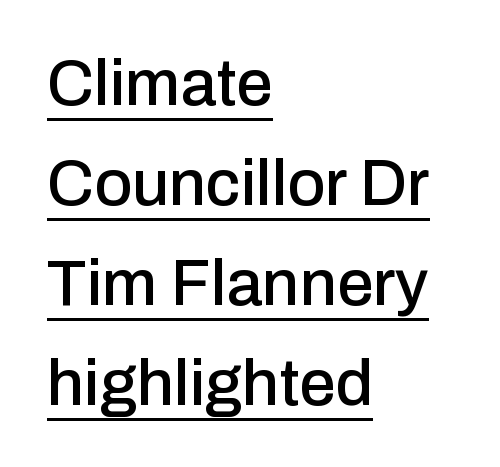
{"serif": "no", "italic": "no", "width": "normal", "stroke_contrast": "low", "x_height": "medium", "monospaced": "no", "underline": "yes", "align": "left", "line_spacing": "normal", "line_spacing_ratio": 1.54, "letter_spacing": "normal", "letter_spacing_em": 0.0, "glyph_px": 65}
